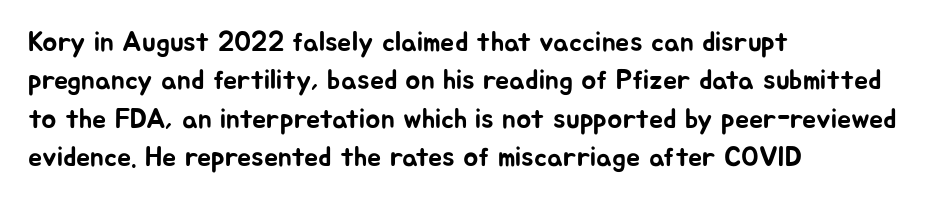
{"serif": "no", "italic": "no", "width": "normal", "stroke_contrast": "low", "x_height": "medium", "monospaced": "no", "underline": "no", "align": "left", "line_spacing": "normal", "line_spacing_ratio": 1.37, "letter_spacing": "normal", "letter_spacing_em": 0.0, "glyph_px": 28}
